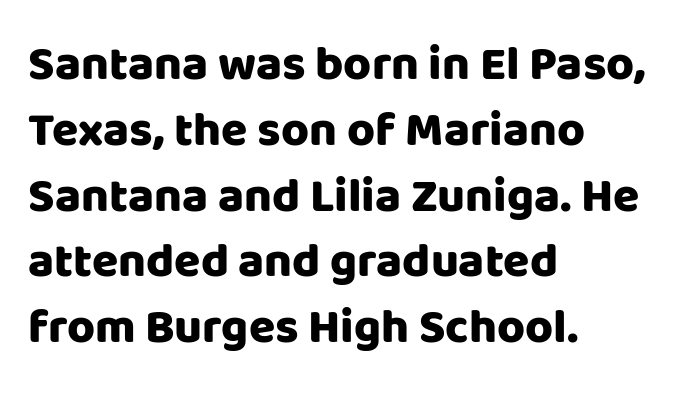
Style check: upright. The passage shown is not underscored anywhere. The text was rendered using a sans face with plain stroke endings. Look at the stroke-to-counter ratio: heavy, a bold. The block of text has a typical density, with ordinary space between rows. Character widths vary here, with narrow letters taking less room than wide ones.
